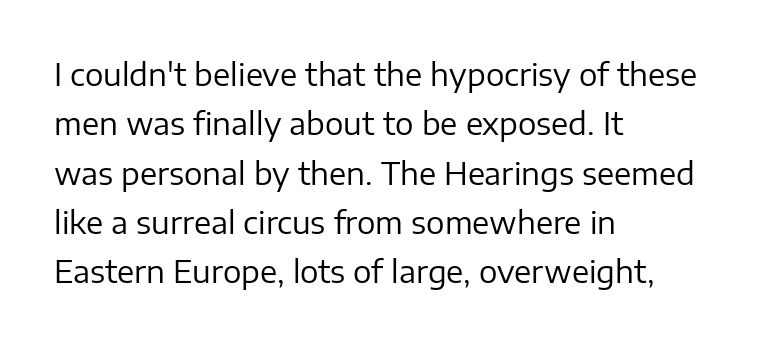
{"serif": "no", "italic": "no", "bold": "no", "weight": "regular", "width": "normal", "stroke_contrast": "low", "x_height": "medium", "monospaced": "no", "underline": "no", "align": "left", "line_spacing": "normal", "line_spacing_ratio": 1.59, "letter_spacing": "normal", "letter_spacing_em": 0.0, "glyph_px": 31}
